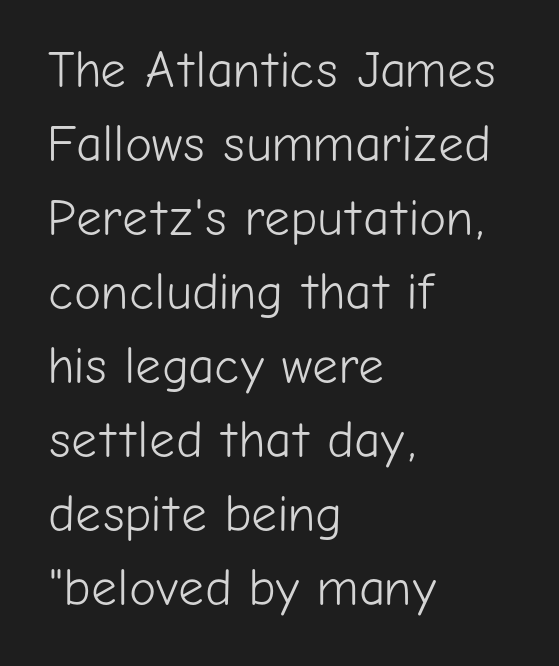
{"serif": "no", "italic": "no", "bold": "no", "weight": "light", "width": "normal", "stroke_contrast": "low", "x_height": "medium", "monospaced": "no", "underline": "no", "align": "left", "line_spacing": "normal", "line_spacing_ratio": 1.45, "letter_spacing": "normal", "letter_spacing_em": 0.0, "glyph_px": 51}
